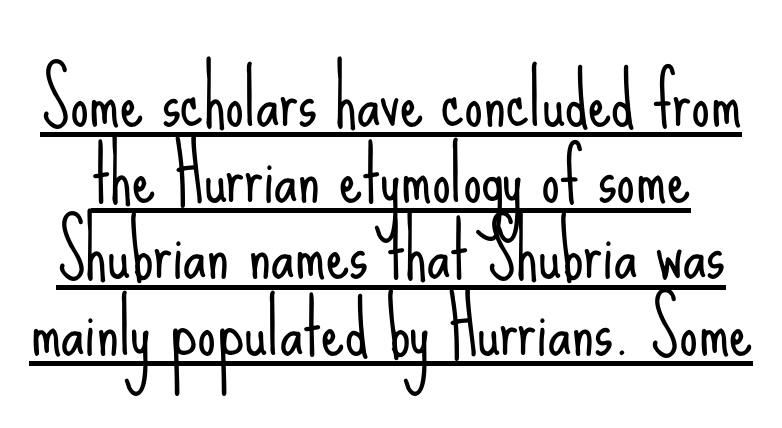
Q: Is the text bold? A: No.
Q: Is the text italic (slanted)? A: No, it is upright.
Q: Is the typeface a serif or a sans-serif typeface? A: Sans-serif.
Q: Is the text underlined? A: Yes.
Q: Is the spacing between letters normal or unusually wide? A: Normal.
Q: Is the spacing between lines tight, normal or loose? A: Tight.
Q: Width (condensed, normal, or wide)? A: Condensed.
Q: Stroke contrast? A: Low.
Q: x-height? A: Small.
Q: Monospaced? A: No.
